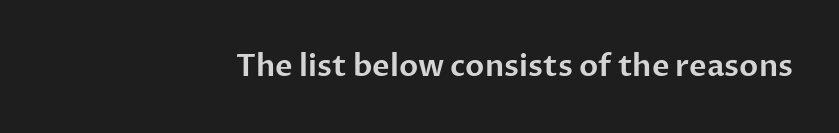
The image shows 30 px sans-serif type, upright; set right-aligned, normal letter spacing, not underlined; low stroke contrast and a medium x-height.
